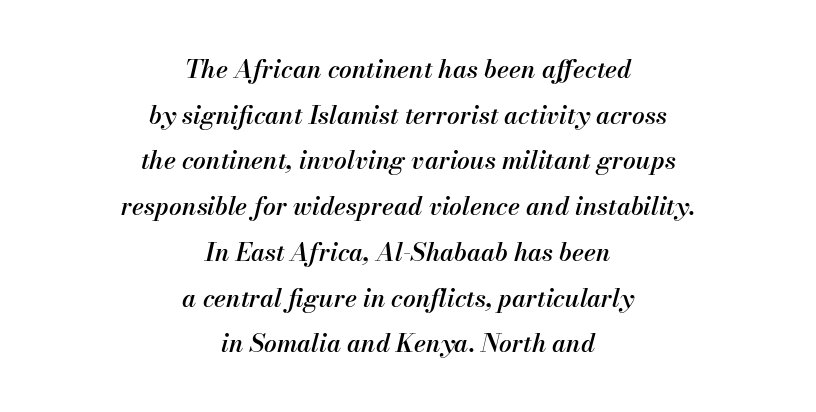
Q: Is the text bold? A: Semi-bold.
Q: Is the text italic (slanted)? A: Yes, it leans right by about 13 degrees.
Q: Is the text underlined? A: No.
Q: How is the paragraph aligned? A: Centered.
Q: Is the spacing between letters normal or unusually wide? A: Normal.
